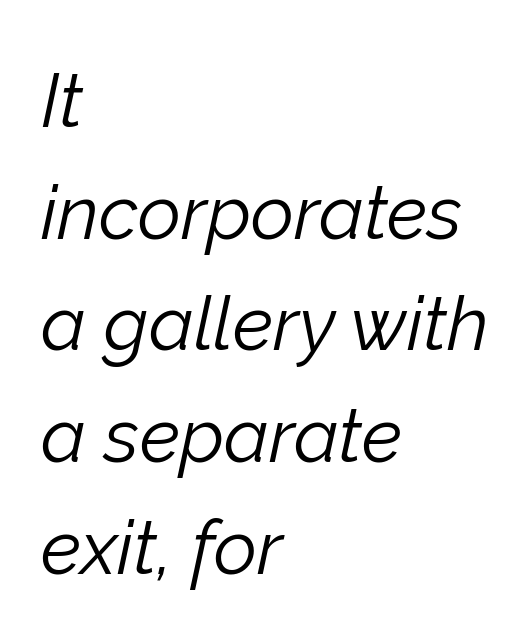
Regular leading. An italicized treatment has been applied to the whole sample. The strip under each line holds only bare page. Tracking here is standard; glyphs follow each other at the usual distance. Reading down the block, your eye returns to a fixed left position each line. This sample has the flowing, uneven cadence of proportional lettering.
